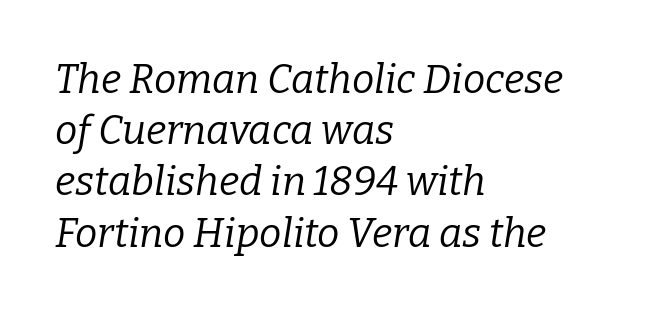
The image shows 40 px regular-weight serif type, italic (leaning right); set left-aligned, normal line spacing (1.28x), normal letter spacing, not underlined; low stroke contrast and a medium x-height.
